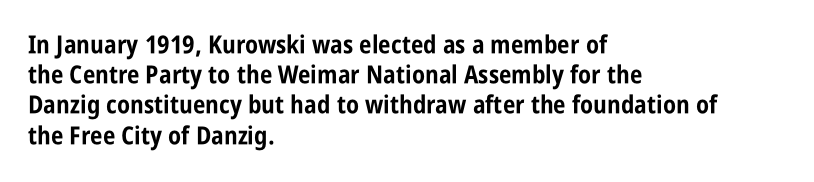
Q: Is the text bold? A: Yes.
Q: Is the text italic (slanted)? A: No, it is upright.
Q: Is the text underlined? A: No.
Q: How is the paragraph aligned? A: Left-aligned.
Q: Is the spacing between letters normal or unusually wide? A: Normal.
